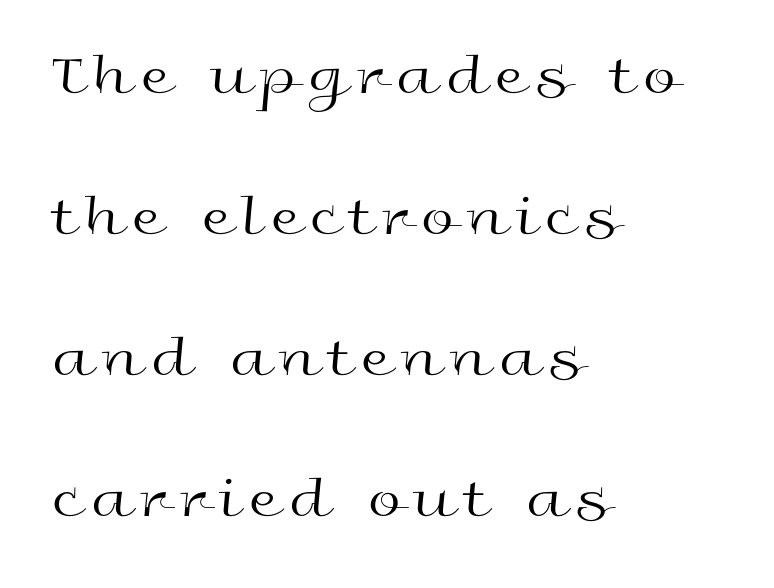
The image shows 59 px regular-weight, wide sans-serif type, upright; set left-aligned, loose line spacing (2.39x), not underlined; a medium x-height.
